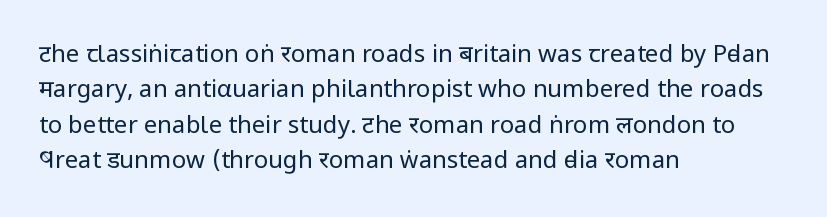
Q: Is the text bold? A: No.
Q: Is the text italic (slanted)? A: No, it is upright.
Q: Is the text underlined? A: No.
Q: How is the paragraph aligned? A: Left-aligned.
Q: Is the spacing between letters normal or unusually wide? A: Normal.
Q: Is the spacing between lines tight, normal or loose? A: Normal.
